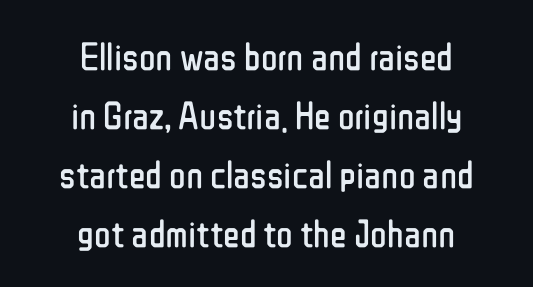
Q: Is the text bold? A: No.
Q: Is the text italic (slanted)? A: No, it is upright.
Q: Is the typeface a serif or a sans-serif typeface? A: Sans-serif.
Q: Is the text underlined? A: No.
Q: How is the paragraph aligned? A: Centered.
Q: Is the spacing between letters normal or unusually wide? A: Normal.
Q: Is the spacing between lines tight, normal or loose? A: Normal.
Q: Width (condensed, normal, or wide)? A: Condensed.
Q: Stroke contrast? A: Low.
Q: x-height? A: Medium.
Q: Monospaced? A: No.
